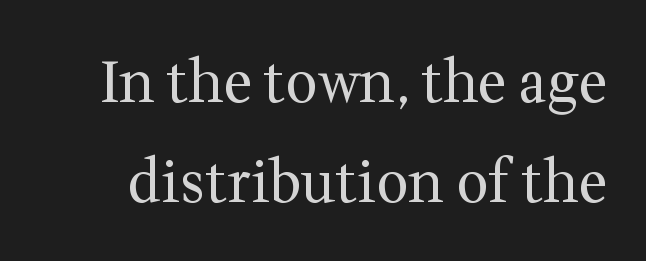
Does the lettering tilt? It doesn't — this is upright. Underlining? Definitely not there. Stroke terminals: seriffed. Look at the tracking — it's just the regular setting, nothing added. The typeface has the unassuming heft of standard copy or less.
